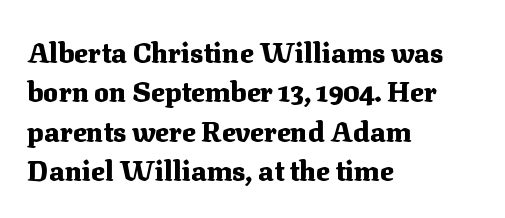
{"serif": "yes", "italic": "no", "bold": "yes", "weight": "heavy", "width": "normal", "stroke_contrast": "medium", "x_height": "medium", "monospaced": "no", "underline": "no", "align": "left", "line_spacing": "normal", "line_spacing_ratio": 1.41, "letter_spacing": "normal", "letter_spacing_em": 0.0, "glyph_px": 28}
